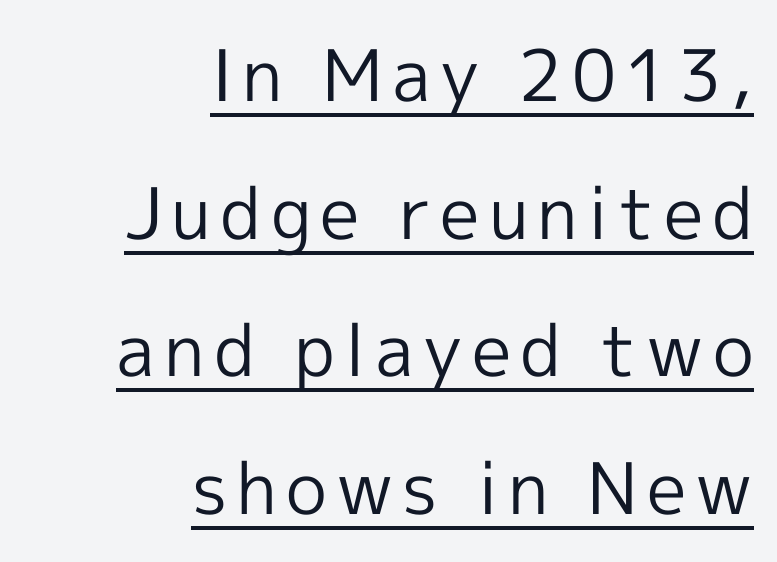
Q: Is the text bold? A: No.
Q: Is the text italic (slanted)? A: No, it is upright.
Q: Is the typeface a serif or a sans-serif typeface? A: Sans-serif.
Q: Is the text underlined? A: Yes.
Q: How is the paragraph aligned? A: Right-aligned.
Q: Is the spacing between lines tight, normal or loose? A: Loose.
Q: Width (condensed, normal, or wide)? A: Normal.
Q: x-height? A: Medium.
Q: Monospaced? A: No.
